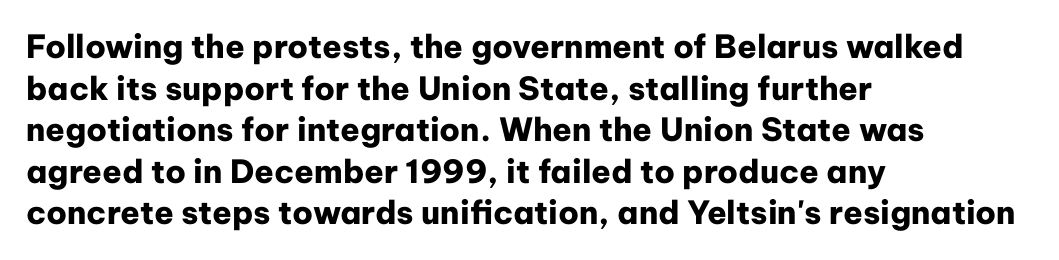
Vertically, the passage feels balanced, rows spaced as you'd expect. No extra tracking has been applied to these lines. The typeface chosen for these lines omits serifs. These words are printed bold, with thick strokes throughout. The letters stand upright; this is a roman face. Do the characters align in a grid? No, the font is proportional.
